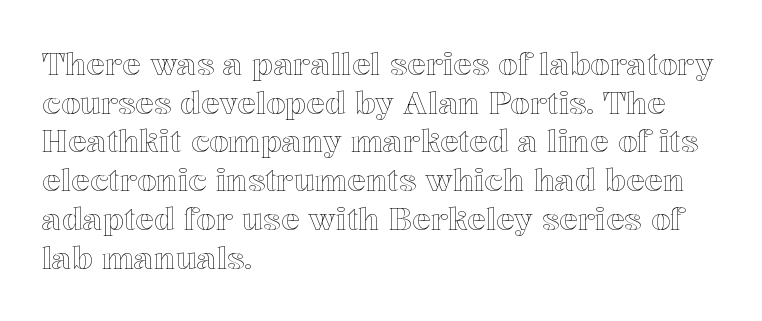
Q: Is the text italic (slanted)? A: No, it is upright.
Q: Is the text underlined? A: No.
Q: How is the paragraph aligned? A: Left-aligned.
Q: Is the spacing between letters normal or unusually wide? A: Normal.
Q: Is the spacing between lines tight, normal or loose? A: Normal.
Q: Width (condensed, normal, or wide)? A: Normal.
Q: x-height? A: Medium.
Q: Monospaced? A: No.
